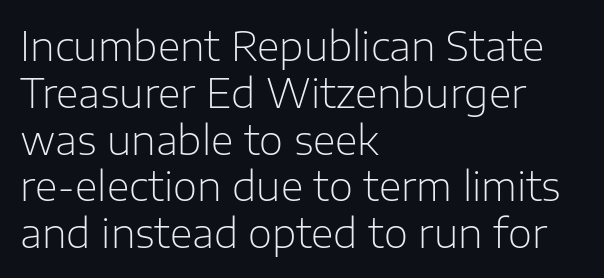
A roman cut, with each character standing at attention. Serif or sans? Sans — the stroke terminals are bare. The weight would be labelled regular, book, light, or lighter still. The baseline area is clear.
